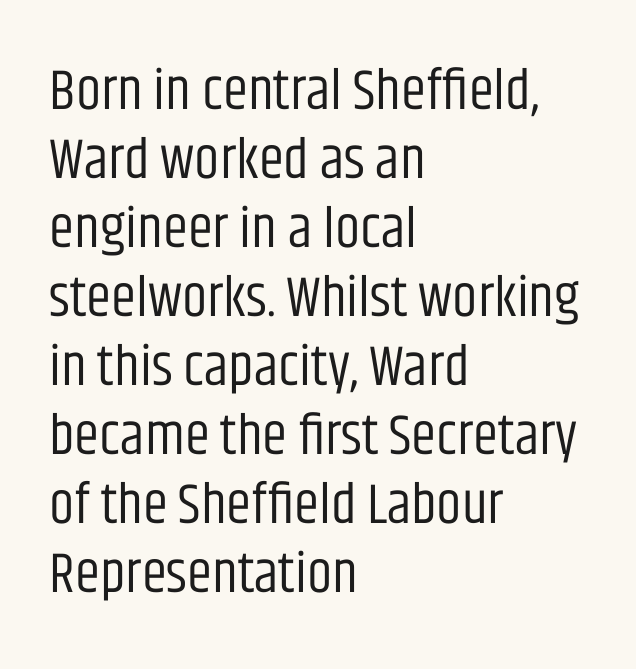
Q: Is the text bold? A: No.
Q: Is the text italic (slanted)? A: No, it is upright.
Q: Is the typeface a serif or a sans-serif typeface? A: Sans-serif.
Q: Is the text underlined? A: No.
Q: How is the paragraph aligned? A: Left-aligned.
Q: Is the spacing between letters normal or unusually wide? A: Normal.
Q: Width (condensed, normal, or wide)? A: Condensed.
Q: Stroke contrast? A: Low.
Q: x-height? A: Large.
Q: Monospaced? A: No.
